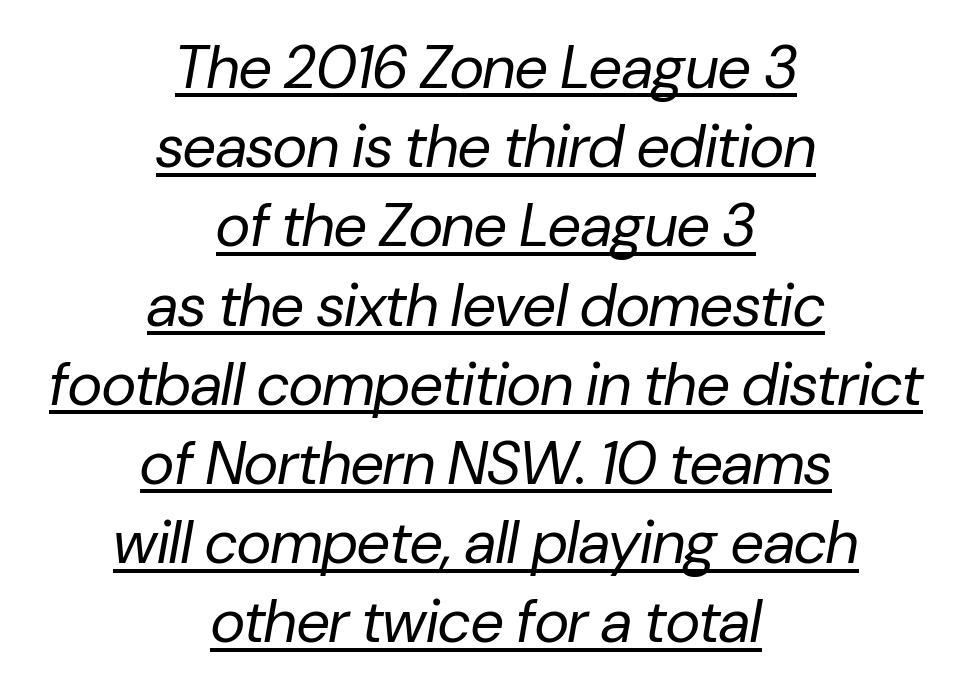
Emphasis-style slanted type is in use. Honestly, the underline is the first thing you notice here. Varying glyph widths throughout — classic text-font behaviour. Nothing heavy about these letters — not bold at all. Horizontally, the lines are justified to the midpoint only.
